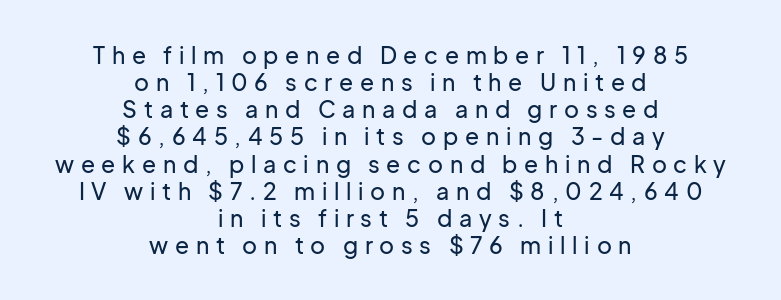
The zone under the glyphs is completely vacant. Alignment: centered. Display-style spreading of the glyphs; the letterfit is very open. The axis of the letterforms is exactly vertical.
